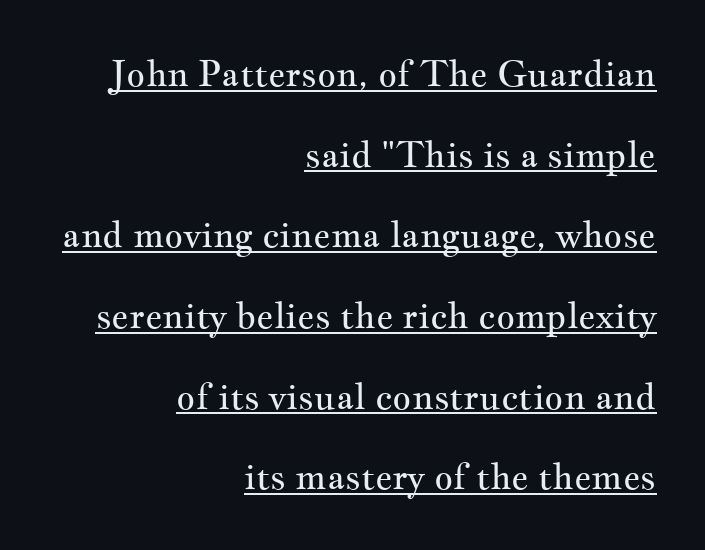
{"serif": "yes", "italic": "no", "bold": "no", "weight": "regular", "width": "wide", "stroke_contrast": "medium", "x_height": "small", "monospaced": "no", "underline": "yes", "align": "right", "line_spacing": "loose", "line_spacing_ratio": 2.24, "letter_spacing": "normal", "letter_spacing_em": 0.0, "glyph_px": 36}
